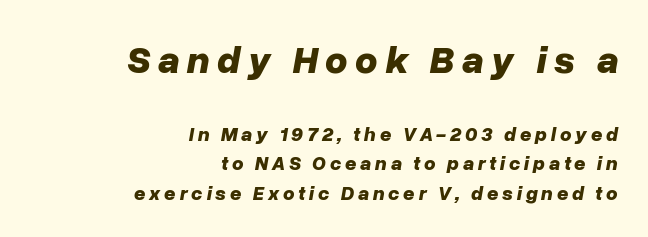
The image shows 39 px bold type, italic (leaning right); set right-aligned, normal line spacing (1.46x), not underlined; the first (top) block is 1.95x larger; low stroke contrast and a medium x-height.
